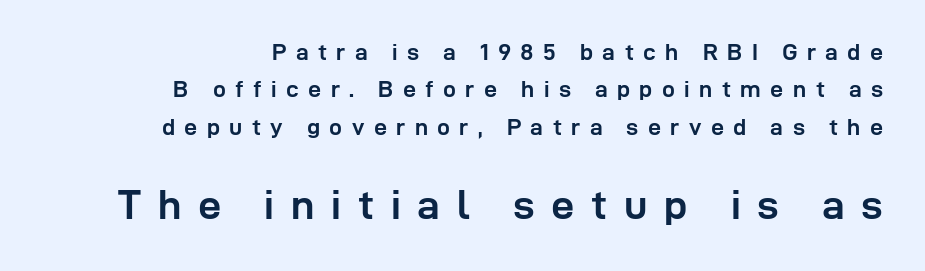
{"serif": "no", "italic": "no", "bold": "yes", "weight": "semibold", "width": "normal", "stroke_contrast": "low", "x_height": "medium", "monospaced": "no", "underline": "no", "align": "right", "line_spacing": "normal", "line_spacing_ratio": 1.62, "letter_spacing": "wide", "letter_spacing_em": 0.41, "larger_block": "second", "size_ratio": 1.78, "glyph_px": 41}
